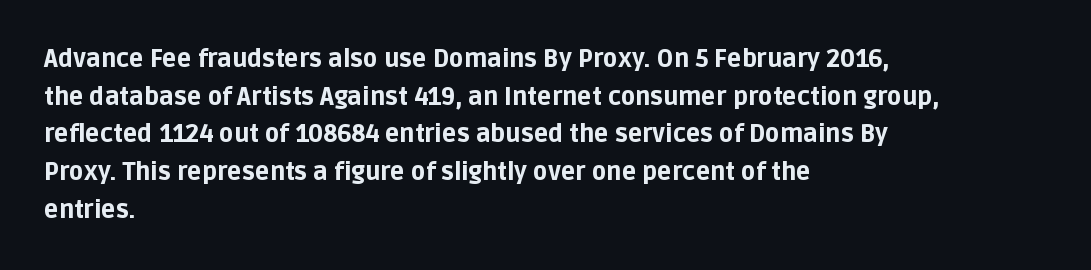
Q: Is the text bold? A: Yes.
Q: Is the text italic (slanted)? A: No, it is upright.
Q: Is the text underlined? A: No.
Q: How is the paragraph aligned? A: Left-aligned.
Q: Is the spacing between letters normal or unusually wide? A: Normal.
Q: Is the spacing between lines tight, normal or loose? A: Normal.
